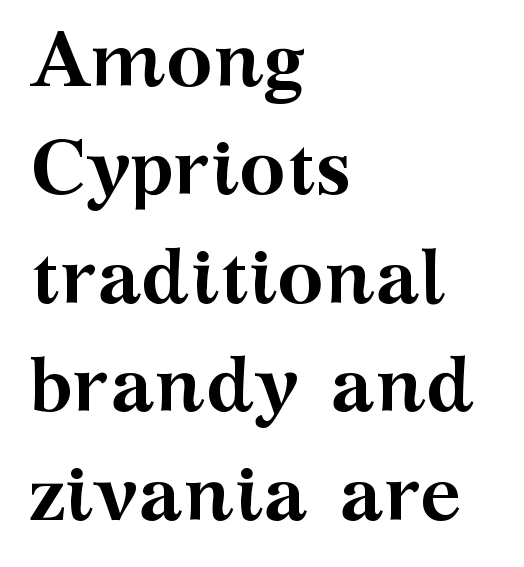
This sample uses a serif face. The typesetting leans heavy: a genuine bold. Descenders are the only things crossing below the line. Short note: letters normally spaced.
